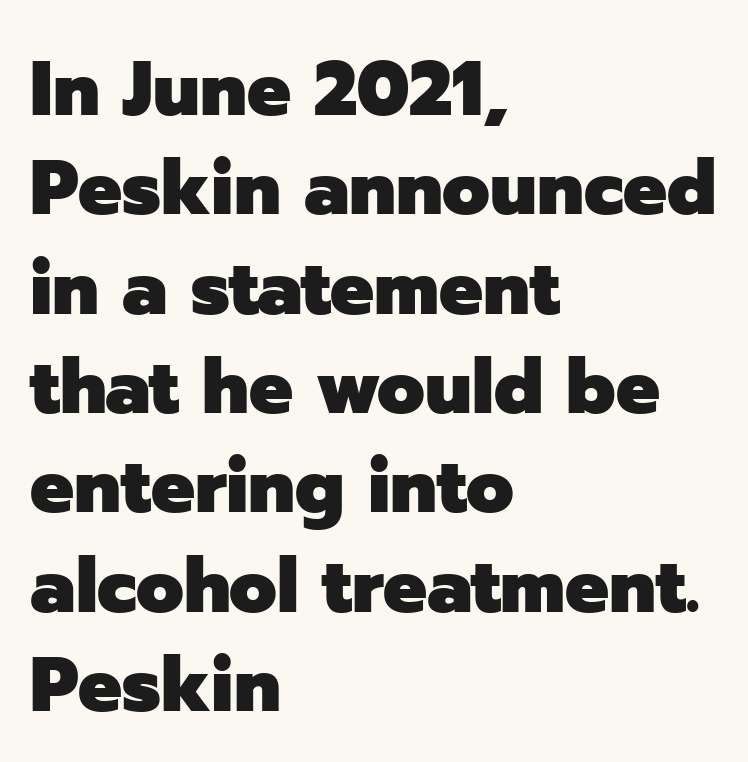
Q: Is the text bold? A: Yes.
Q: Is the text italic (slanted)? A: No, it is upright.
Q: Is the typeface a serif or a sans-serif typeface? A: Sans-serif.
Q: Is the text underlined? A: No.
Q: How is the paragraph aligned? A: Left-aligned.
Q: Is the spacing between letters normal or unusually wide? A: Normal.
Q: Is the spacing between lines tight, normal or loose? A: Normal.
Q: Width (condensed, normal, or wide)? A: Normal.
Q: Stroke contrast? A: Low.
Q: x-height? A: Medium.
Q: Monospaced? A: No.
